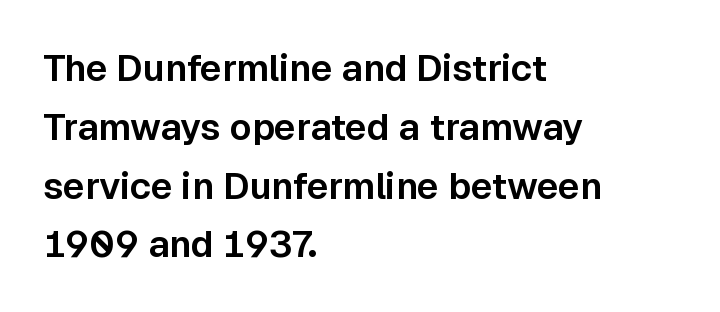
The image shows 37 px sans-serif type, upright; set left-aligned, normal line spacing (1.59x), normal letter spacing, not underlined; low stroke contrast and a medium x-height.
